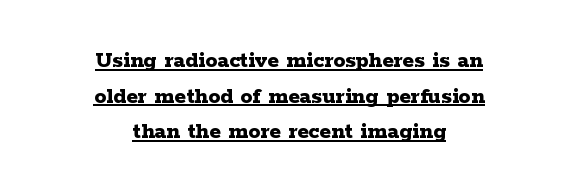
Q: Is the text bold? A: Yes.
Q: Is the text italic (slanted)? A: No, it is upright.
Q: Is the text underlined? A: Yes.
Q: How is the paragraph aligned? A: Centered.
Q: Is the spacing between letters normal or unusually wide? A: Normal.
Q: Is the spacing between lines tight, normal or loose? A: Normal.
